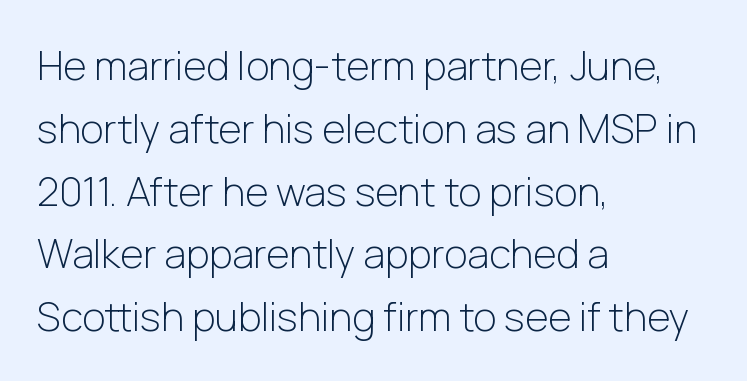
Line spacing here is normal. A clean baseline with only descenders dipping below it. Students, note that the glyphs here touch the page at normal intervals. Heft: none added — not bold. The lettering stays uniformly vertical, giving the passage a roman look.
